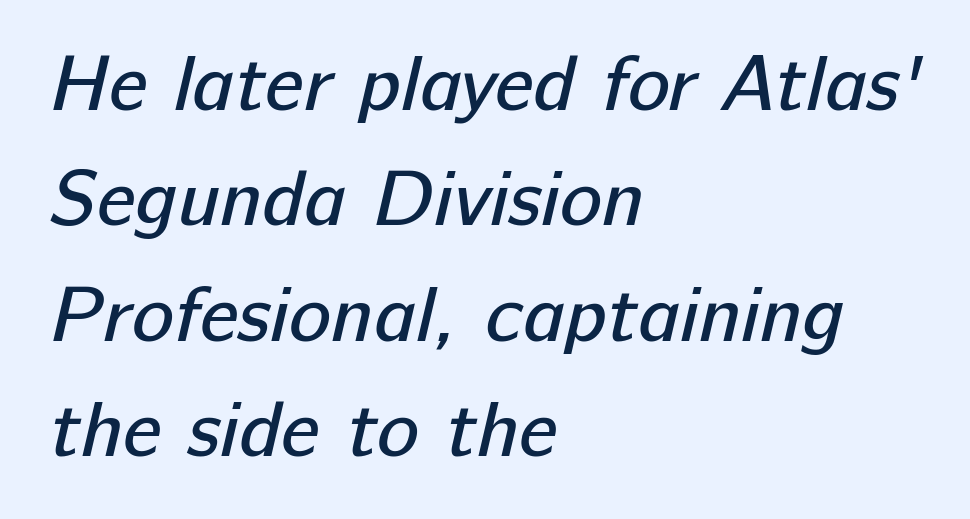
Q: Is the text bold? A: No.
Q: Is the typeface a serif or a sans-serif typeface? A: Sans-serif.
Q: Is the text underlined? A: No.
Q: How is the paragraph aligned? A: Left-aligned.
Q: Is the spacing between letters normal or unusually wide? A: Normal.
Q: Is the spacing between lines tight, normal or loose? A: Normal.
Q: Width (condensed, normal, or wide)? A: Normal.
Q: Stroke contrast? A: Low.
Q: x-height? A: Medium.
Q: Monospaced? A: No.
